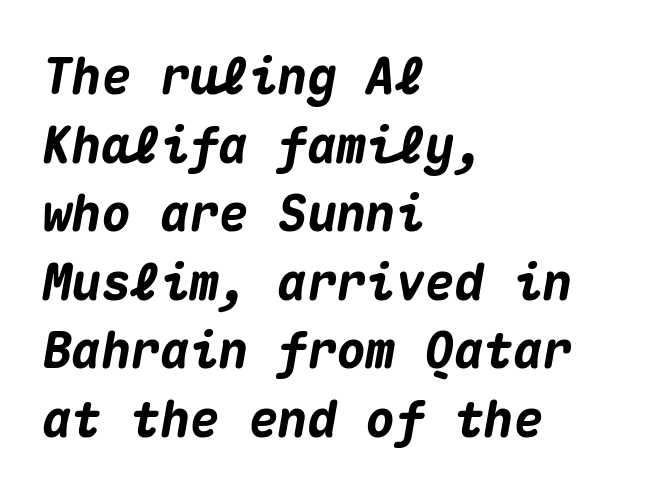
Q: Is the text bold? A: Yes.
Q: Is the text italic (slanted)? A: Yes, it leans right by about 10 degrees.
Q: Is the text underlined? A: No.
Q: How is the paragraph aligned? A: Left-aligned.
Q: Is the spacing between letters normal or unusually wide? A: Normal.
Q: Is the spacing between lines tight, normal or loose? A: Normal.
Q: Width (condensed, normal, or wide)? A: Normal.
Q: Stroke contrast? A: Medium.
Q: x-height? A: Medium.
Q: Monospaced? A: Yes.
